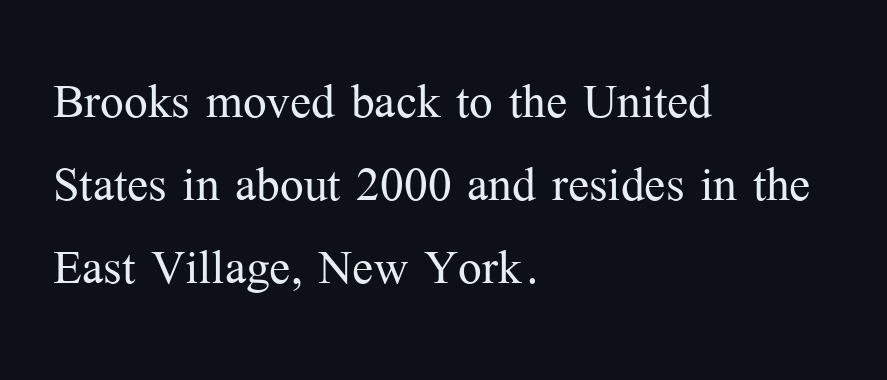
Q: Is the text bold? A: No.
Q: Is the text italic (slanted)? A: No, it is upright.
Q: Is the typeface a serif or a sans-serif typeface? A: Serif.
Q: Is the text underlined? A: No.
Q: How is the paragraph aligned? A: Left-aligned.
Q: Is the spacing between letters normal or unusually wide? A: Normal.
Q: Is the spacing between lines tight, normal or loose? A: Normal.
Q: Width (condensed, normal, or wide)? A: Normal.
Q: Stroke contrast? A: Medium.
Q: x-height? A: Medium.
Q: Monospaced? A: No.
